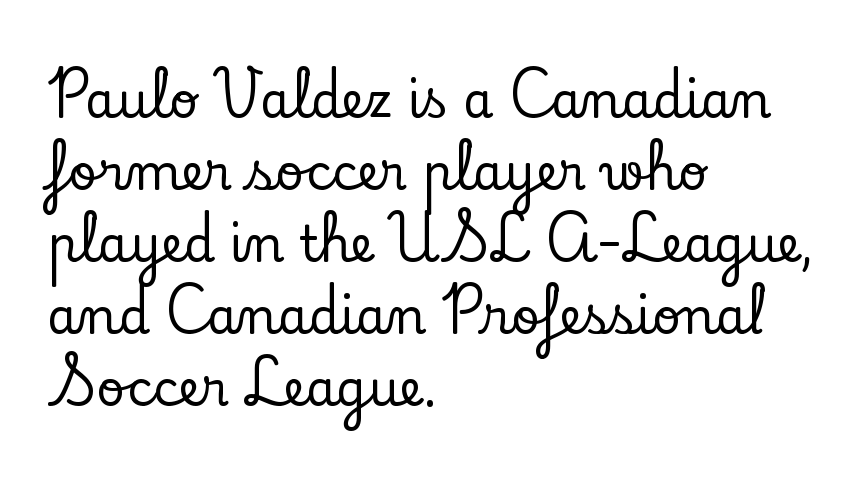
Q: Is the text italic (slanted)? A: No, it is upright.
Q: Is the typeface a serif or a sans-serif typeface? A: Serif.
Q: Is the text underlined? A: No.
Q: How is the paragraph aligned? A: Left-aligned.
Q: Is the spacing between letters normal or unusually wide? A: Normal.
Q: Is the spacing between lines tight, normal or loose? A: Normal.
Q: Width (condensed, normal, or wide)? A: Normal.
Q: Stroke contrast? A: Low.
Q: x-height? A: Small.
Q: Monospaced? A: No.
